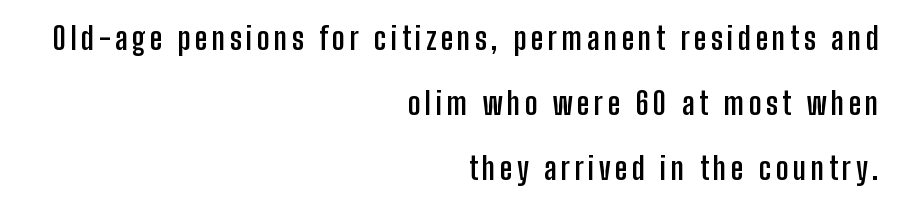
{"serif": "no", "italic": "no", "bold": "yes", "weight": "semibold", "width": "condensed", "stroke_contrast": "low", "x_height": "medium", "monospaced": "no", "underline": "no", "align": "right", "line_spacing": "loose", "line_spacing_ratio": 2.1, "glyph_px": 31}
